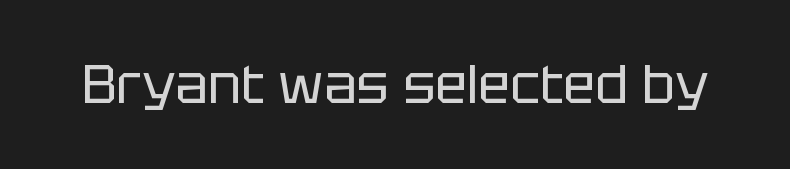
The image shows 54 px regular-weight sans-serif type, upright; set normal letter spacing, not underlined; low stroke contrast and a large x-height.
